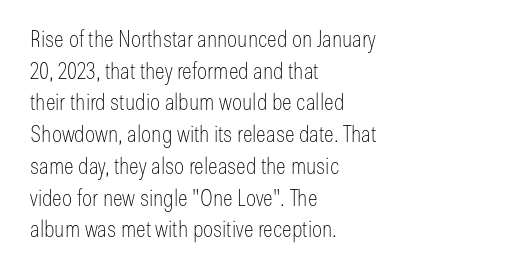
Q: Is the text bold? A: No.
Q: Is the text italic (slanted)? A: No, it is upright.
Q: Is the text underlined? A: No.
Q: How is the paragraph aligned? A: Left-aligned.
Q: Is the spacing between letters normal or unusually wide? A: Normal.
Q: Is the spacing between lines tight, normal or loose? A: Normal.
